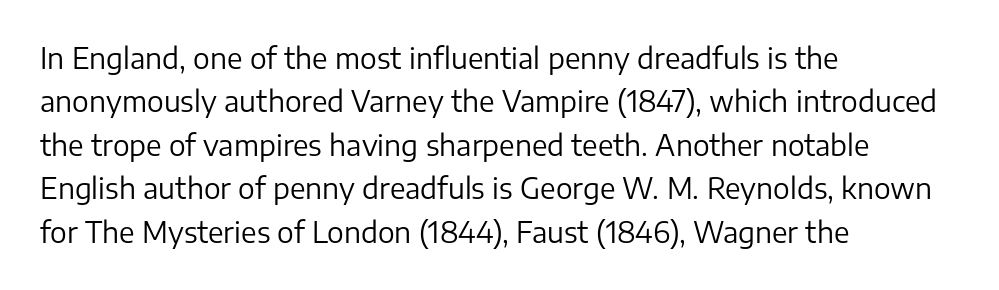
The image shows 28 px regular-weight sans-serif type, upright; set left-aligned, normal line spacing (1.55x), normal letter spacing, not underlined; low stroke contrast and a medium x-height.
